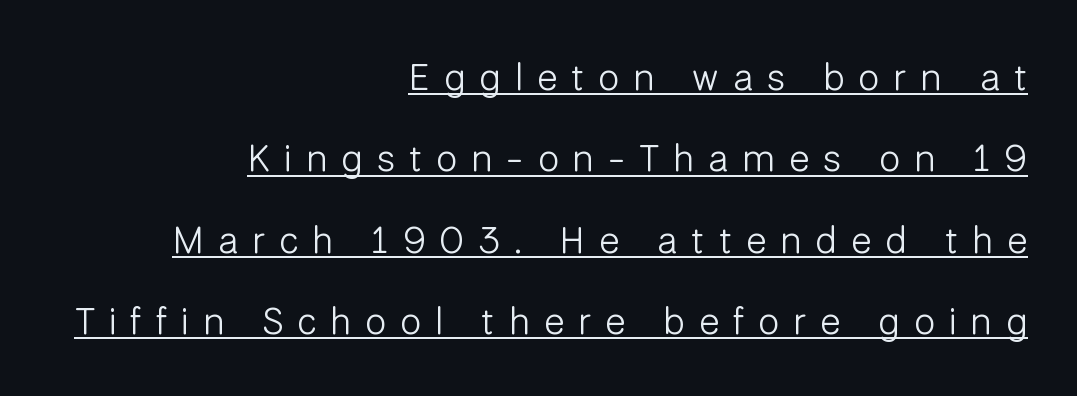
Q: Is the text bold? A: No.
Q: Is the text italic (slanted)? A: No, it is upright.
Q: Is the typeface a serif or a sans-serif typeface? A: Sans-serif.
Q: Is the text underlined? A: Yes.
Q: How is the paragraph aligned? A: Right-aligned.
Q: Is the spacing between letters normal or unusually wide? A: Unusually wide.
Q: Is the spacing between lines tight, normal or loose? A: Loose.
Q: Width (condensed, normal, or wide)? A: Normal.
Q: Stroke contrast? A: Low.
Q: x-height? A: Medium.
Q: Monospaced? A: No.
